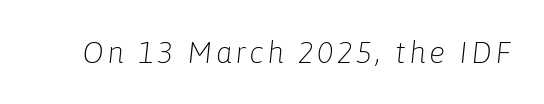
{"italic": "yes", "lean": "right", "slant_degrees": 6, "bold": "no", "weight": "light", "width": "normal", "stroke_contrast": "low", "x_height": "medium", "monospaced": "no", "underline": "no", "glyph_px": 30}
